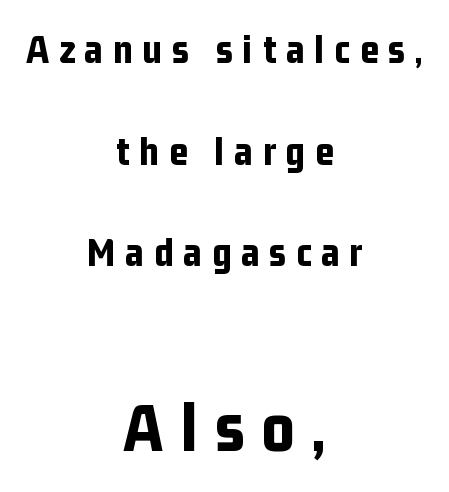
Underlining? Definitely not there. Top chunk: small. Bottom chunk: large. Short note: letters widely spaced. The font is running at its bold setting. Font category for this specimen: sans-serif. Does the leading feel generous? Absolutely, it's lavish.
